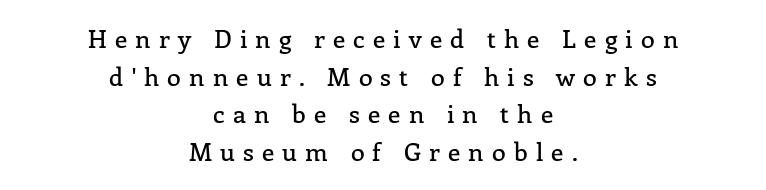
{"italic": "no", "underline": "no", "align": "center", "line_spacing": "normal", "line_spacing_ratio": 1.51, "letter_spacing": "wide", "letter_spacing_em": 0.33, "glyph_px": 25}
